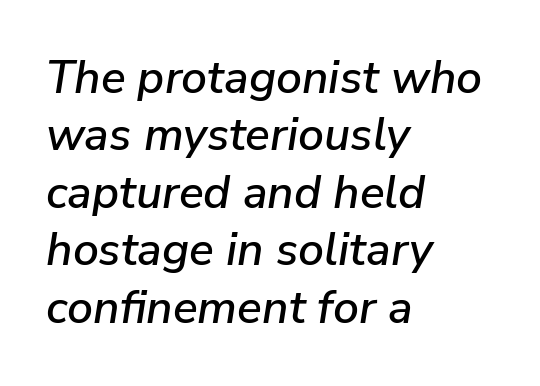
{"italic": "yes", "lean": "right", "slant_degrees": 9, "width": "normal", "stroke_contrast": "low", "x_height": "medium", "monospaced": "no", "underline": "no", "align": "left", "line_spacing": "normal", "line_spacing_ratio": 1.25, "letter_spacing": "normal", "letter_spacing_em": 0.0, "glyph_px": 46}
